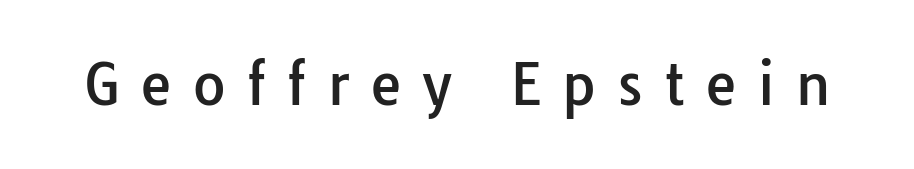
Q: Is the text italic (slanted)? A: No, it is upright.
Q: Is the typeface a serif or a sans-serif typeface? A: Sans-serif.
Q: Is the text underlined? A: No.
Q: Is the spacing between letters normal or unusually wide? A: Unusually wide.
Q: Width (condensed, normal, or wide)? A: Normal.
Q: Stroke contrast? A: Low.
Q: x-height? A: Medium.
Q: Monospaced? A: No.
